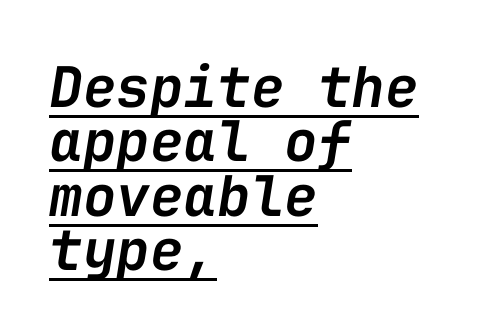
The image shows 56 px semibold type, italic (leaning right), monospaced; set left-aligned, tight line spacing (0.97x), normal letter spacing, underlined; low stroke contrast and a medium x-height.
